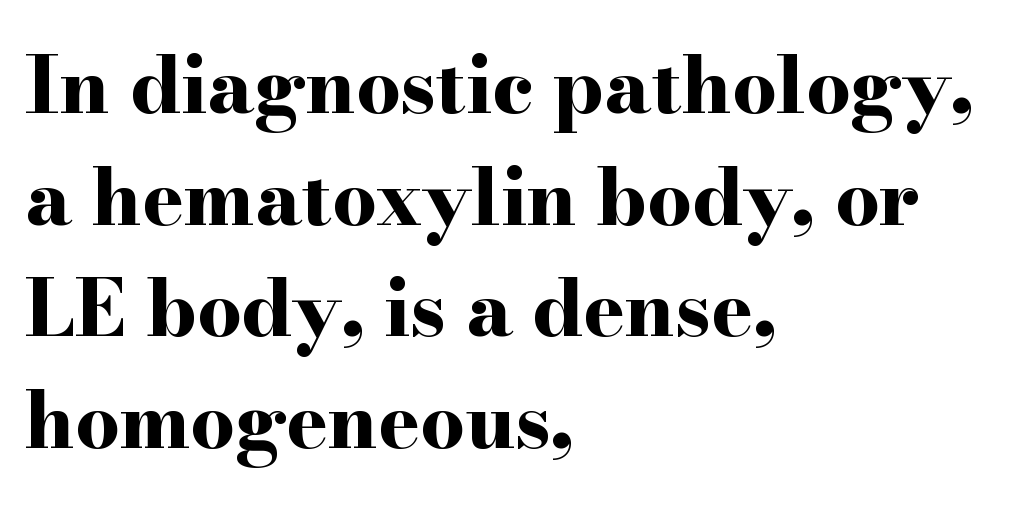
The image shows 78 px bold, wide serif type, upright; set left-aligned, normal line spacing (1.43x), normal letter spacing, not underlined; high stroke contrast and a small x-height.
